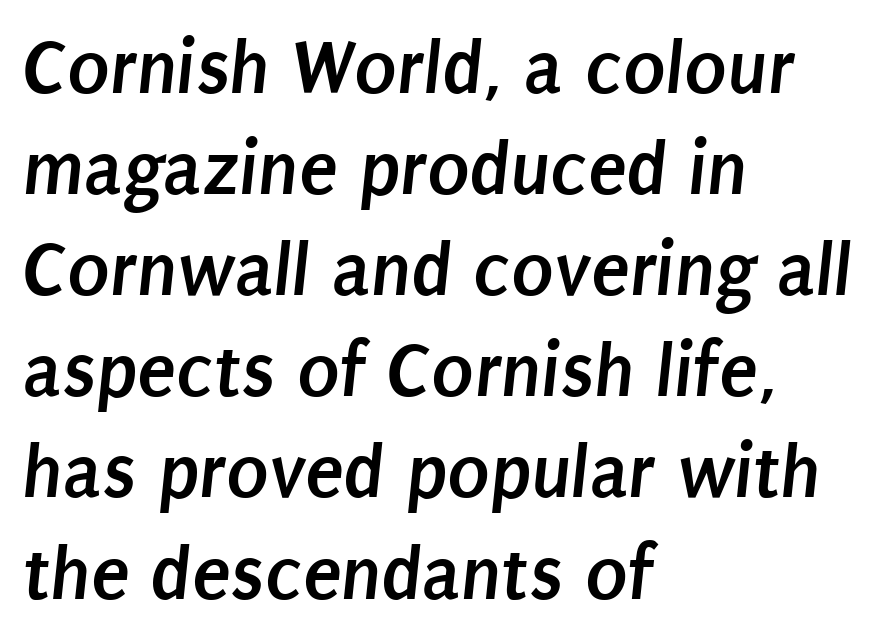
{"serif": "no", "bold": "yes", "weight": "semibold", "width": "condensed", "stroke_contrast": "low", "x_height": "large", "monospaced": "no", "underline": "no", "align": "left", "line_spacing": "normal", "line_spacing_ratio": 1.28, "letter_spacing": "normal", "letter_spacing_em": 0.0, "glyph_px": 79}
